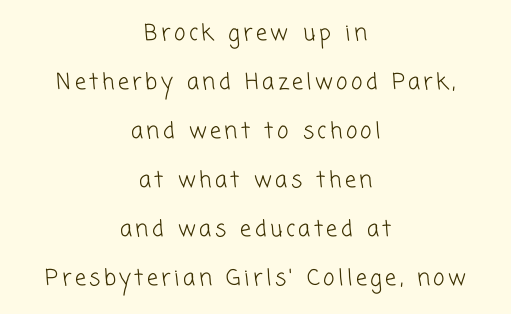
Lines of text with bare space underneath. The line-height multiplier appears high, well above default. The cut favours lightness, reaching ordinary text weight at its darkest. Notice how the passage keeps no hard edge, just a central spine.
